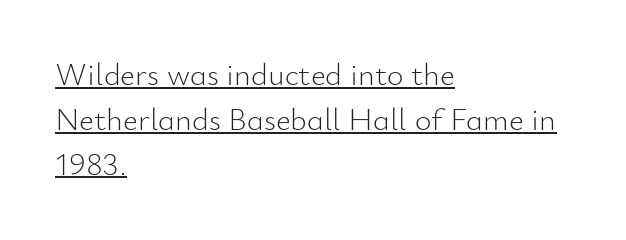
{"serif": "no", "italic": "no", "bold": "no", "weight": "light", "width": "normal", "stroke_contrast": "low", "x_height": "small", "monospaced": "no", "underline": "yes", "align": "left", "line_spacing": "normal", "line_spacing_ratio": 1.4, "letter_spacing": "normal", "letter_spacing_em": 0.0, "glyph_px": 32}
